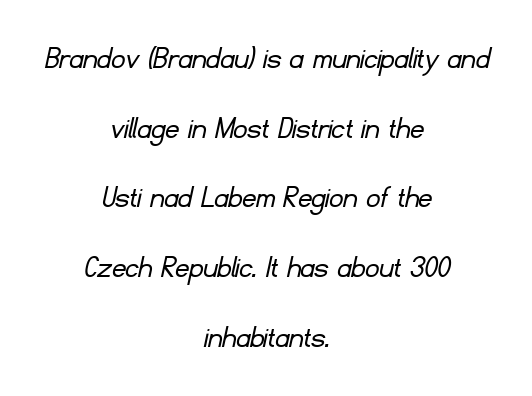
Q: Is the text bold? A: No.
Q: Is the typeface a serif or a sans-serif typeface? A: Sans-serif.
Q: Is the text underlined? A: No.
Q: How is the paragraph aligned? A: Centered.
Q: Is the spacing between letters normal or unusually wide? A: Normal.
Q: Is the spacing between lines tight, normal or loose? A: Loose.
Q: Width (condensed, normal, or wide)? A: Normal.
Q: Stroke contrast? A: Low.
Q: x-height? A: Small.
Q: Monospaced? A: No.
